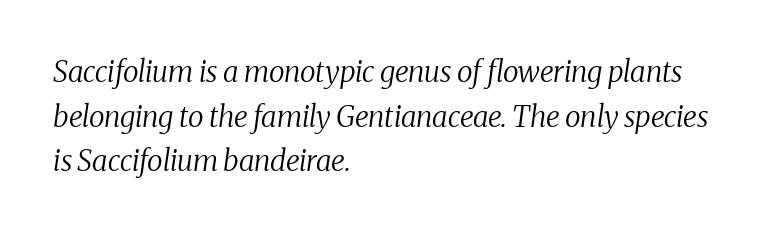
The image shows 29 px regular-weight serif type, italic (leaning right); set left-aligned, normal line spacing (1.54x), normal letter spacing, not underlined; medium stroke contrast and a medium x-height.
